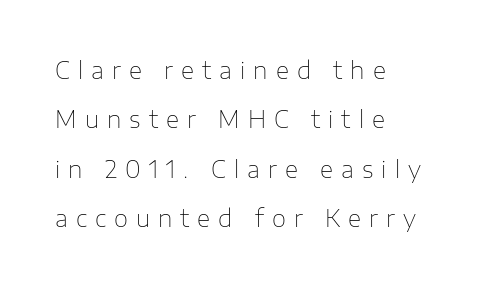
{"italic": "no", "bold": "no", "underline": "no", "align": "left", "line_spacing": "loose", "line_spacing_ratio": 2.15, "letter_spacing": "wide", "letter_spacing_em": 0.35, "glyph_px": 23}
